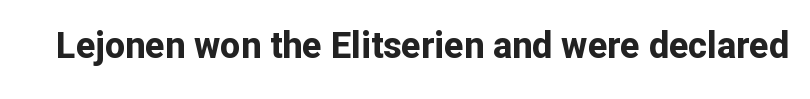
This sample uses plain, unmodified letter spacing. Examine the stroke ends and you'll find no serifs. Spacing verdict: proportional, widths tailored to each character. The specimen reads as upright at a glance.
